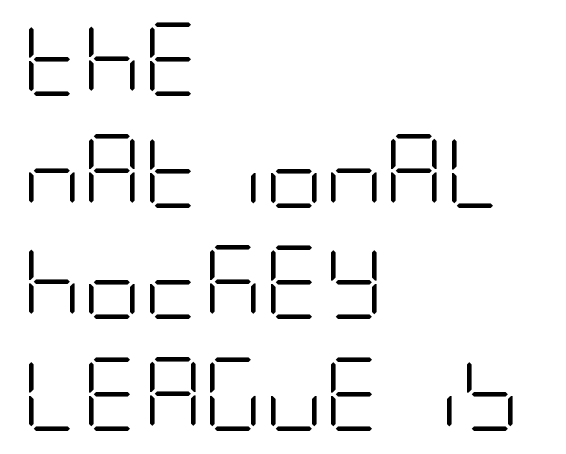
The specimen omits any rule beneath the text block's lines. Is the block centered? No — it sits flush against the left margin. These lines are composed in type without serifs. Leading matches the norm, producing a regular column. Weight: regular or lighter.
